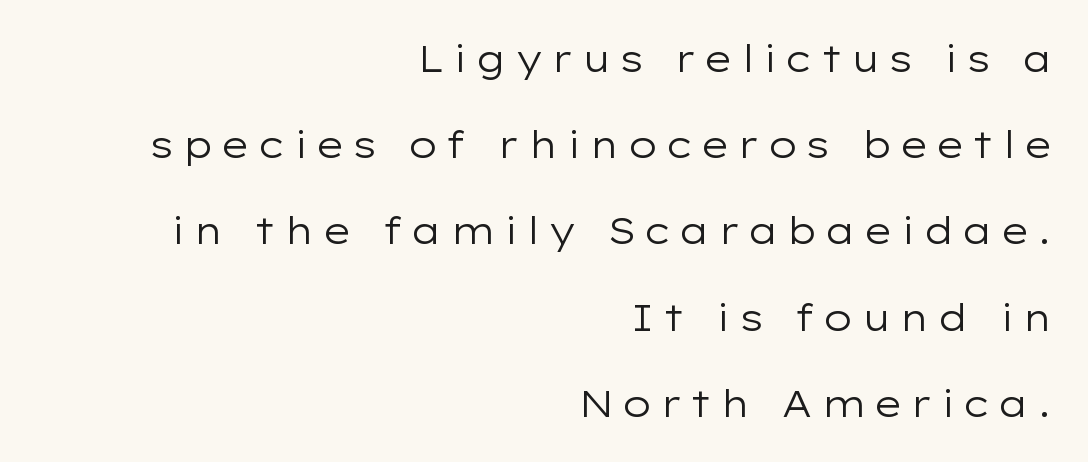
Letters have the restrained weight of plain body copy at most. Nope, no serifs anywhere on these letters. These lines have a slow, spaced-out rhythm from letter to letter. Ordinary non-slanted type is in use. Spacing verdict: proportional, widths tailored to each character. Glance below the letters and you will spot only blank space.
